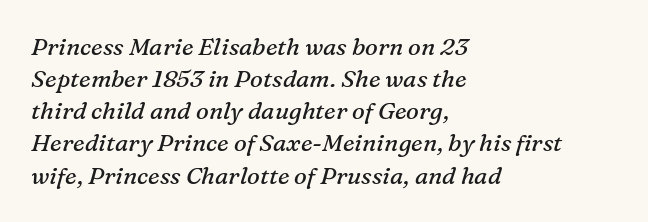
Does the leading feel generous? No, just average. Check the space under the baseline: it is left empty. Compared with a typical body face, this is equally light or lighter still. Here the glyphs are tracked normally, forming tight word shapes. The text block is weighted toward the left margin, trailing off unevenly rightward. The rendering applies a slant to the glyphs.
